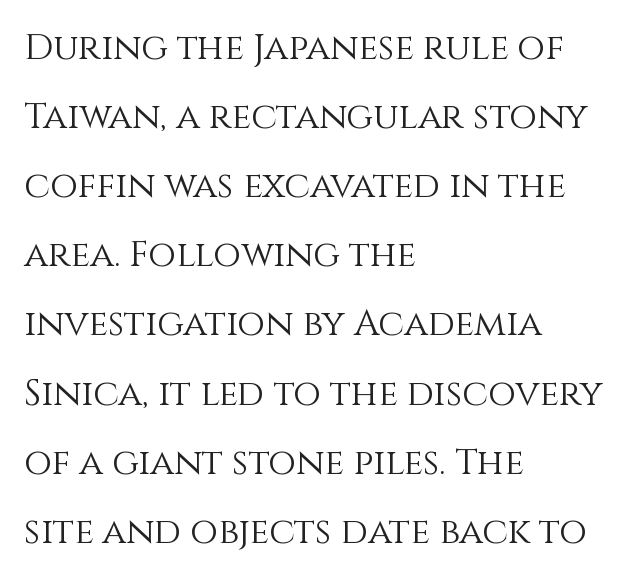
Q: Is the text bold? A: No.
Q: Is the text italic (slanted)? A: No, it is upright.
Q: Is the text underlined? A: No.
Q: How is the paragraph aligned? A: Left-aligned.
Q: Is the spacing between letters normal or unusually wide? A: Normal.
Q: Is the spacing between lines tight, normal or loose? A: Loose.
Q: Width (condensed, normal, or wide)? A: Normal.
Q: x-height? A: Large.
Q: Monospaced? A: No.
